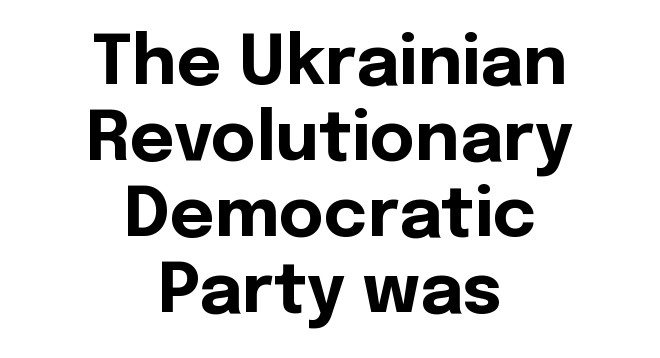
Q: Is the text bold? A: Yes.
Q: Is the text italic (slanted)? A: No, it is upright.
Q: Is the typeface a serif or a sans-serif typeface? A: Sans-serif.
Q: Is the text underlined? A: No.
Q: How is the paragraph aligned? A: Centered.
Q: Is the spacing between letters normal or unusually wide? A: Normal.
Q: Is the spacing between lines tight, normal or loose? A: Tight.
Q: Width (condensed, normal, or wide)? A: Normal.
Q: x-height? A: Medium.
Q: Monospaced? A: No.
